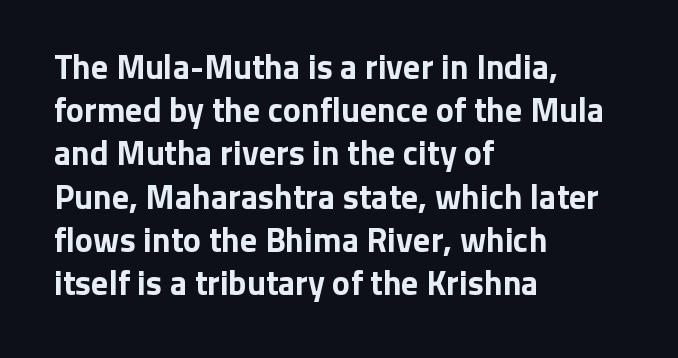
Inter-character spacing is left at the font's built-in metrics. Designer's note — italics off, roman on. Nope, no serifs anywhere on these letters. Glance below the letters and you will spot only blank space. Is there much room between lines? A standard amount, neither cramped nor airy. Proportional: the letters do not fall into vertical columns.
